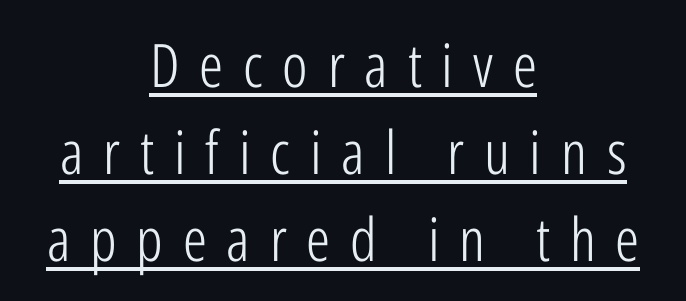
The image shows 60 px light, condensed sans-serif type, upright; set centered, normal line spacing (1.45x), unusually wide letter spacing (+0.33 em), underlined; low stroke contrast and a medium x-height.
